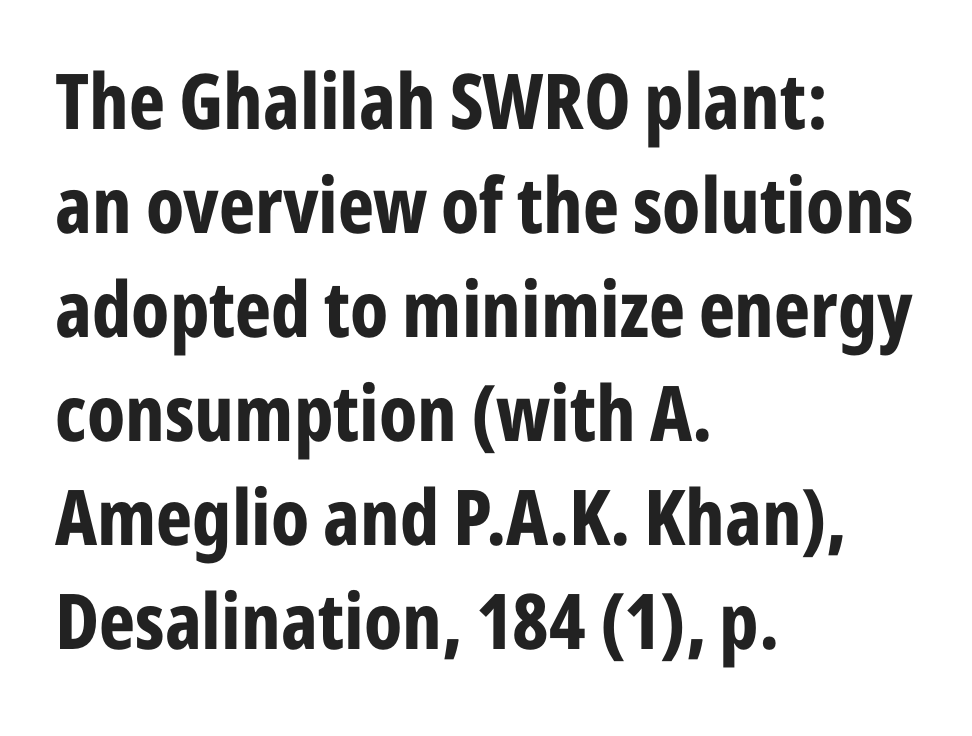
{"serif": "no", "italic": "no", "bold": "yes", "weight": "bold", "width": "condensed", "stroke_contrast": "low", "x_height": "medium", "monospaced": "no", "underline": "no", "align": "left", "line_spacing": "normal", "line_spacing_ratio": 1.35, "letter_spacing": "normal", "letter_spacing_em": 0.0, "glyph_px": 77}
